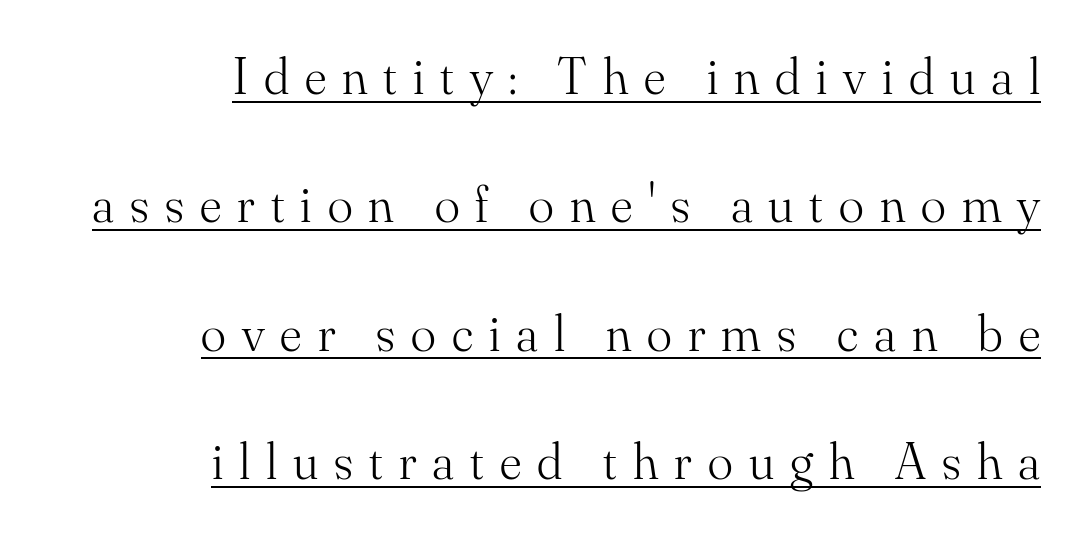
The image shows 52 px light serif type, upright; set right-aligned, loose line spacing (2.47x), unusually wide letter spacing (+0.31 em), underlined; medium stroke contrast and a small x-height.
